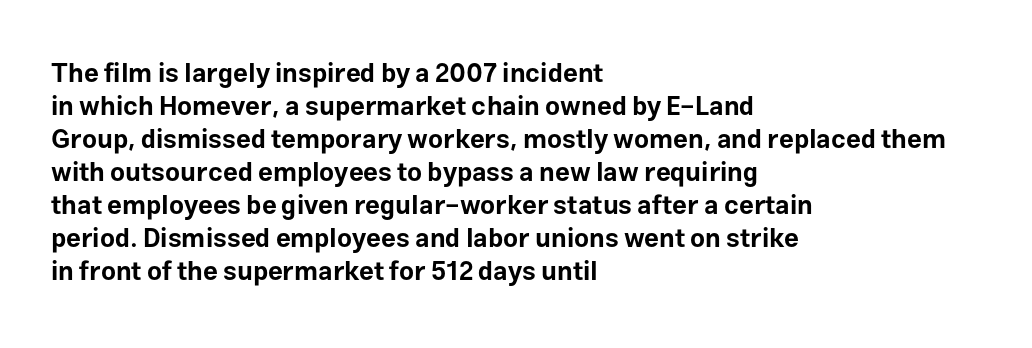
The image shows 26 px bold type, upright; set left-aligned, normal line spacing (1.27x), normal letter spacing, not underlined.
